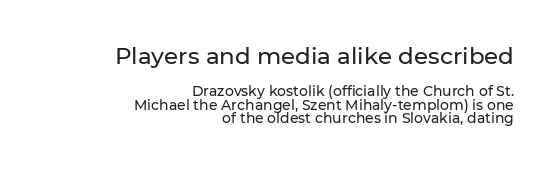
The image shows 23 px text type, upright; set right-aligned, tight line spacing (0.98x), normal letter spacing, not underlined; the first (top) block is 1.64x larger.
